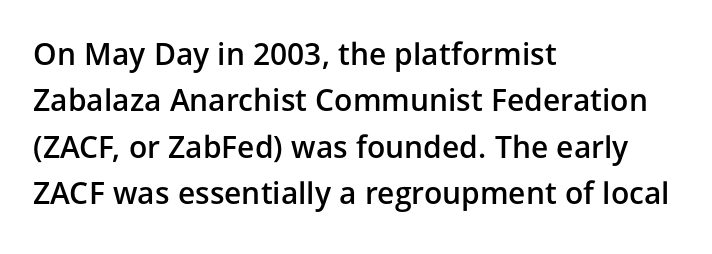
Q: Is the text bold? A: Semi-bold.
Q: Is the text italic (slanted)? A: No, it is upright.
Q: Is the typeface a serif or a sans-serif typeface? A: Sans-serif.
Q: Is the text underlined? A: No.
Q: How is the paragraph aligned? A: Left-aligned.
Q: Is the spacing between letters normal or unusually wide? A: Normal.
Q: Is the spacing between lines tight, normal or loose? A: Normal.
Q: Width (condensed, normal, or wide)? A: Normal.
Q: Stroke contrast? A: Low.
Q: x-height? A: Medium.
Q: Monospaced? A: No.
